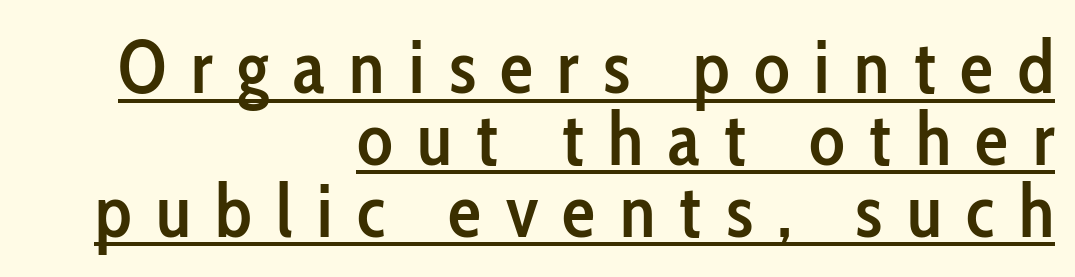
Q: Is the text bold? A: Semi-bold.
Q: Is the text italic (slanted)? A: No, it is upright.
Q: Is the typeface a serif or a sans-serif typeface? A: Sans-serif.
Q: Is the text underlined? A: Yes.
Q: How is the paragraph aligned? A: Right-aligned.
Q: Is the spacing between letters normal or unusually wide? A: Unusually wide.
Q: Is the spacing between lines tight, normal or loose? A: Tight.
Q: Width (condensed, normal, or wide)? A: Condensed.
Q: Stroke contrast? A: Low.
Q: x-height? A: Medium.
Q: Monospaced? A: No.
